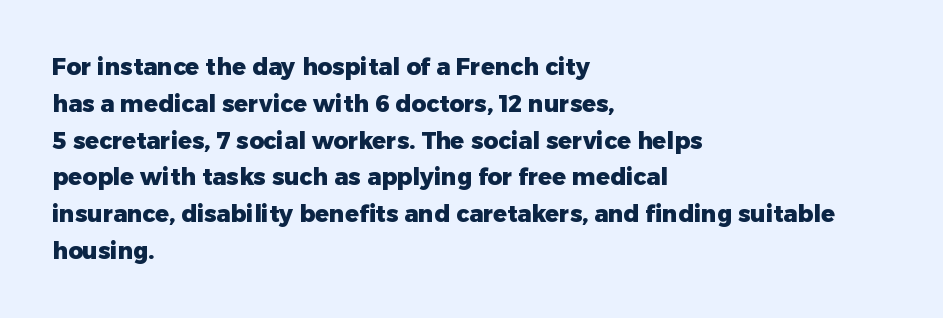
The image shows 23 px bold type, upright; set left-aligned, normal line spacing (1.6x), normal letter spacing, not underlined.
